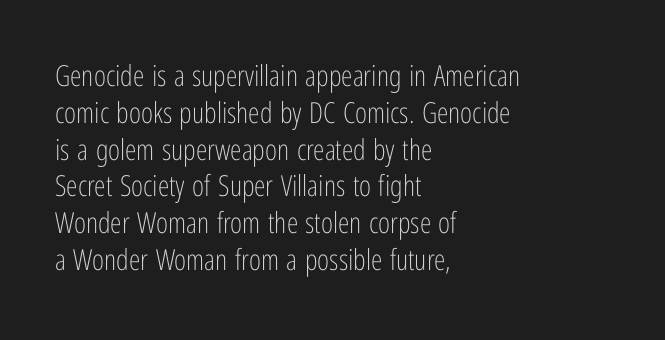
Characters remain perfectly vertical along every line. Think standard paragraph weight, or any step lighter than that. Letters rest on an invisible, unmarked baseline. The face used here is a sans, in the tradition of grotesques and geometrics.
